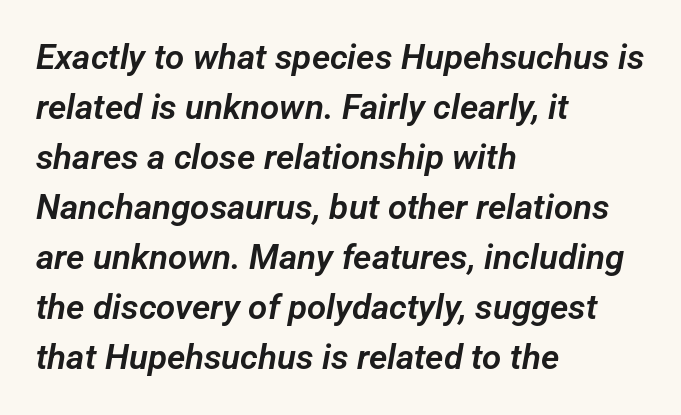
{"serif": "no", "width": "normal", "stroke_contrast": "low", "x_height": "medium", "monospaced": "no", "underline": "no", "align": "left", "line_spacing": "normal", "line_spacing_ratio": 1.43, "letter_spacing": "normal", "letter_spacing_em": 0.0, "glyph_px": 35}
